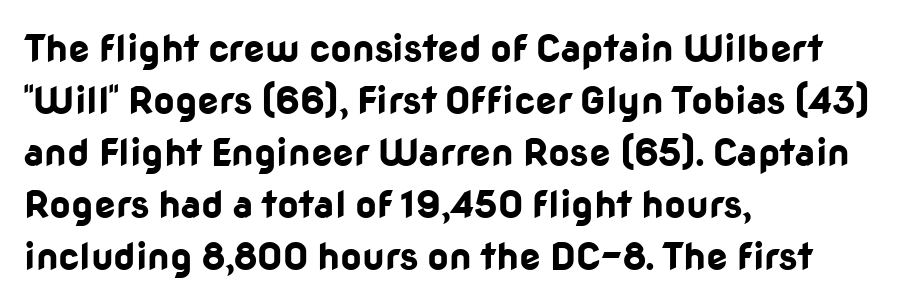
Q: Is the text bold? A: Yes.
Q: Is the text italic (slanted)? A: No, it is upright.
Q: Is the typeface a serif or a sans-serif typeface? A: Sans-serif.
Q: Is the text underlined? A: No.
Q: How is the paragraph aligned? A: Left-aligned.
Q: Is the spacing between letters normal or unusually wide? A: Normal.
Q: Is the spacing between lines tight, normal or loose? A: Normal.
Q: Width (condensed, normal, or wide)? A: Normal.
Q: Stroke contrast? A: Low.
Q: x-height? A: Medium.
Q: Monospaced? A: No.
